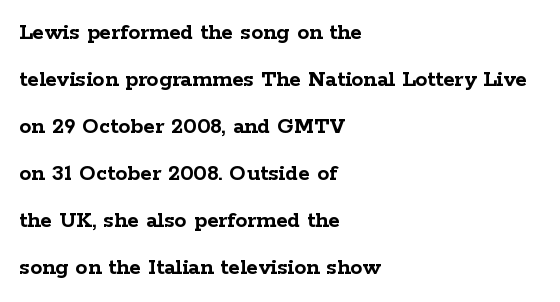
{"italic": "no", "bold": "yes", "underline": "no", "align": "left", "line_spacing": "loose", "line_spacing_ratio": 1.96, "letter_spacing": "normal", "letter_spacing_em": 0.0, "glyph_px": 24}
